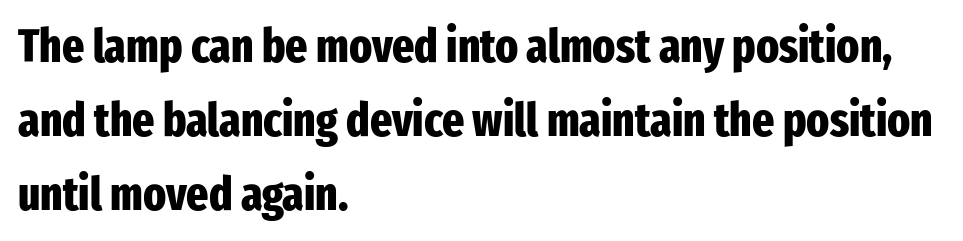
The image shows 47 px heavy, condensed sans-serif type, upright; set left-aligned, normal line spacing (1.57x), normal letter spacing, not underlined; low stroke contrast and a medium x-height.
